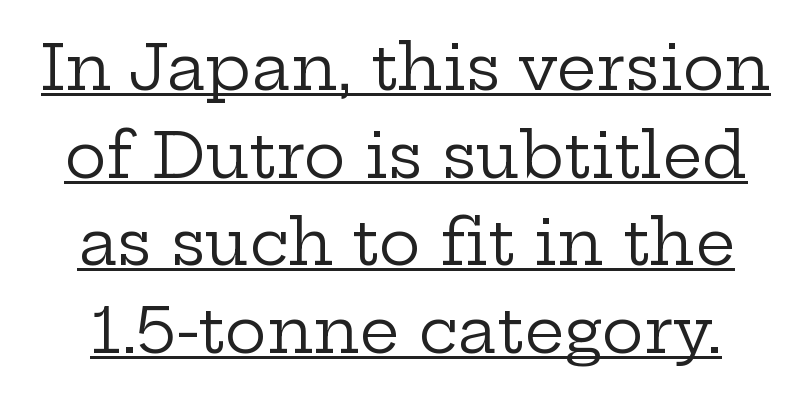
Does a line run under the words? Yes, clearly. Horizontal bands of white between lines are of average thickness. A typesetter would call this proportional, since set widths differ per character. The tracking reads as untouched default to a designer's eye. A serif font was chosen for this passage. The cut favours lightness, reaching ordinary text weight at its darkest.
